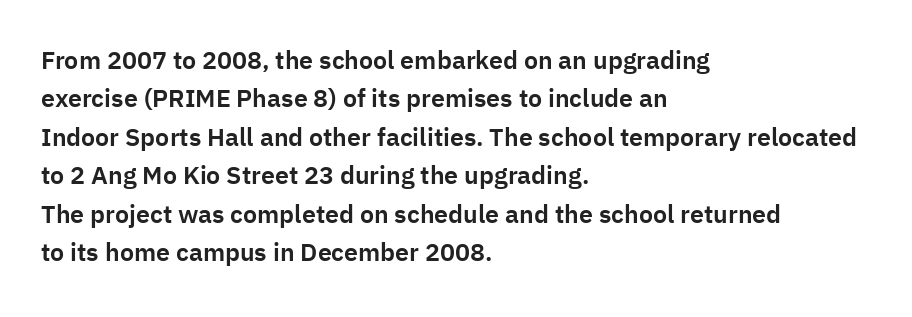
{"italic": "no", "underline": "no", "align": "left", "line_spacing": "normal", "line_spacing_ratio": 1.54, "letter_spacing": "normal", "letter_spacing_em": 0.0, "glyph_px": 25}
